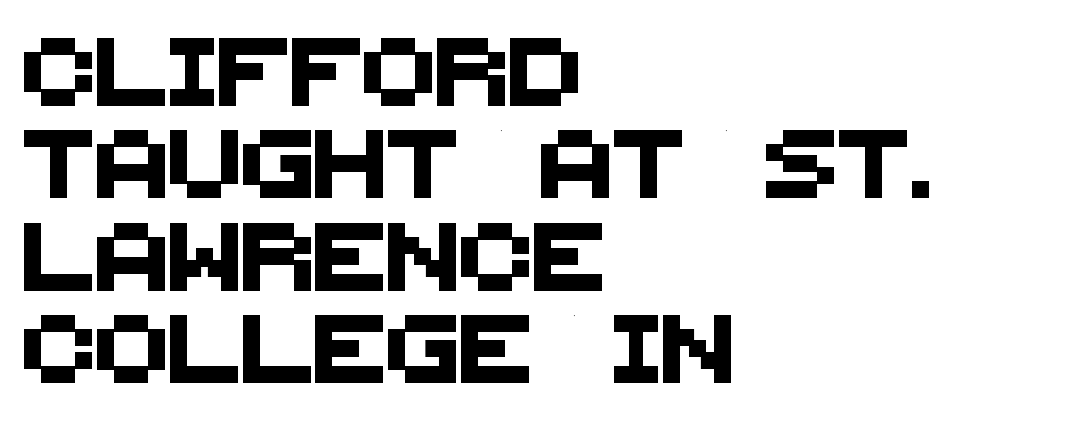
The image shows 68 px sans-serif type; set left-aligned, normal line spacing (1.36x), normal letter spacing, not underlined; medium stroke contrast and a large x-height.
